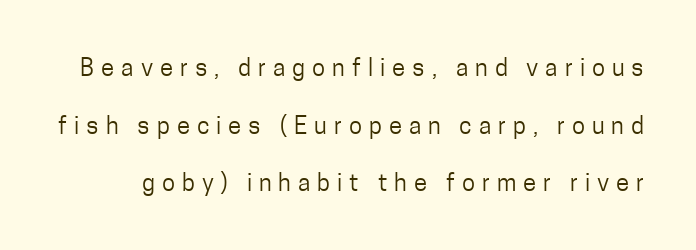
No extra ink here — the face is not bold. This rendering features lettering with no underline. Horizontal bands of white between lines are thick stripes. Each word looks stretched out because of the extra space between its letters.
